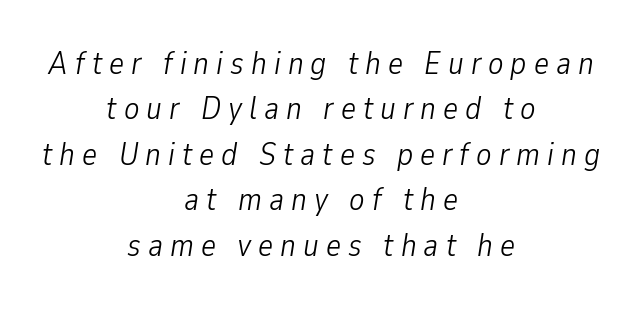
Q: Is the text bold? A: No.
Q: Is the text italic (slanted)? A: Yes, it leans right by about 9 degrees.
Q: Is the text underlined? A: No.
Q: How is the paragraph aligned? A: Centered.
Q: Is the spacing between letters normal or unusually wide? A: Unusually wide.
Q: Is the spacing between lines tight, normal or loose? A: Normal.
Q: Width (condensed, normal, or wide)? A: Condensed.
Q: Stroke contrast? A: Low.
Q: x-height? A: Medium.
Q: Monospaced? A: No.
